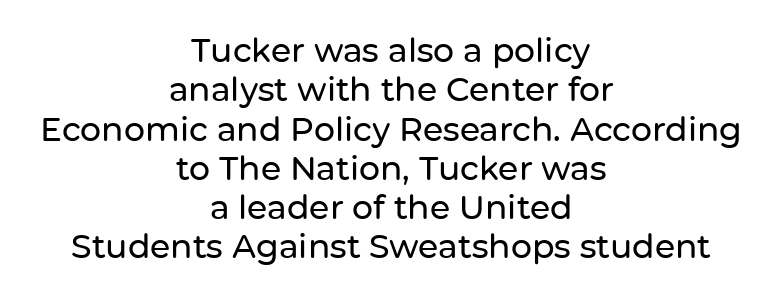
{"serif": "no", "italic": "no", "width": "normal", "stroke_contrast": "low", "x_height": "medium", "monospaced": "no", "underline": "no", "align": "center", "line_spacing_ratio": 1.19, "letter_spacing": "normal", "letter_spacing_em": 0.0, "glyph_px": 33}
